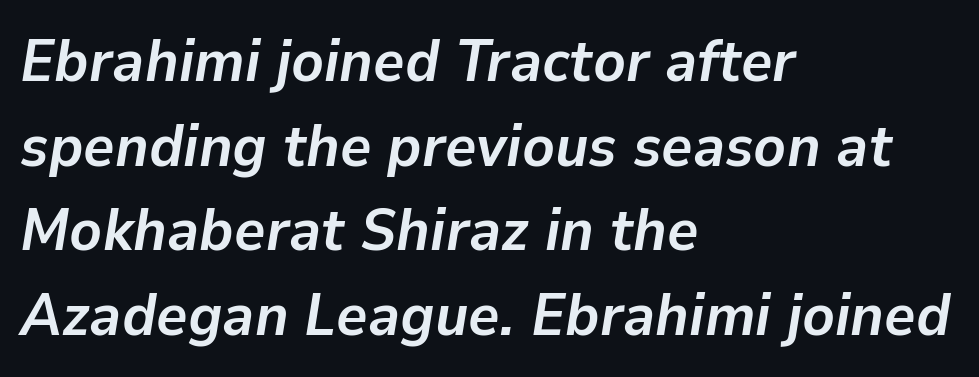
{"italic": "yes", "lean": "right", "slant_degrees": 9, "bold": "yes", "weight": "semibold", "width": "normal", "stroke_contrast": "low", "x_height": "medium", "monospaced": "no", "underline": "no", "align": "left", "line_spacing": "normal", "line_spacing_ratio": 1.41, "letter_spacing": "normal", "letter_spacing_em": 0.0, "glyph_px": 60}
